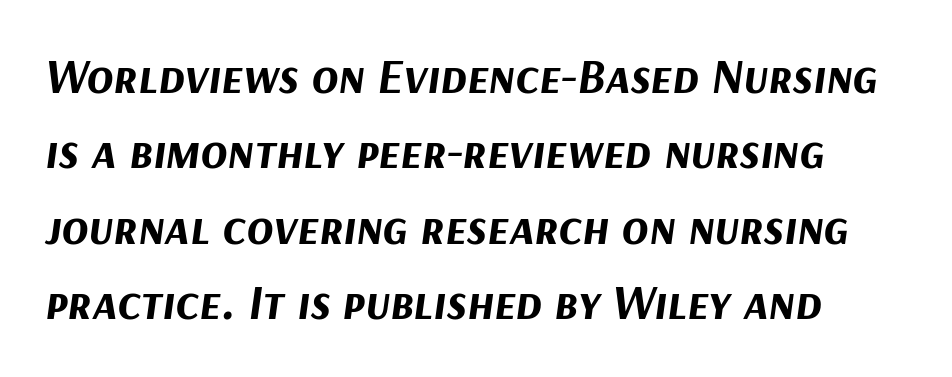
A typesetter would call this zero additional tracking. Style check: oblique. How would I describe the line gaps? Plain and ordinary. Typographic density is high because the face is bold.
